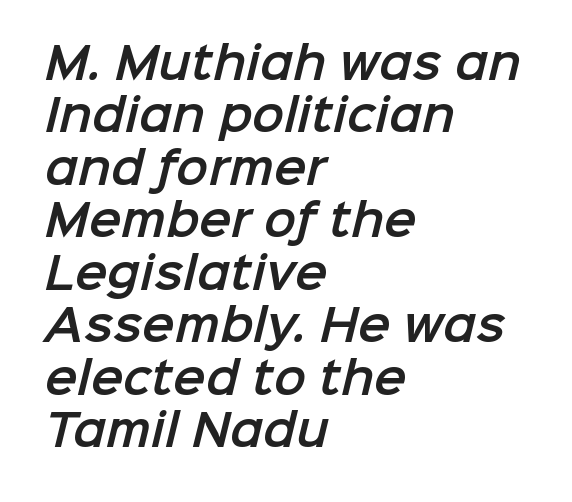
Q: Is the typeface a serif or a sans-serif typeface? A: Sans-serif.
Q: Is the text underlined? A: No.
Q: How is the paragraph aligned? A: Left-aligned.
Q: Is the spacing between letters normal or unusually wide? A: Normal.
Q: Width (condensed, normal, or wide)? A: Normal.
Q: Stroke contrast? A: Low.
Q: x-height? A: Medium.
Q: Monospaced? A: No.
